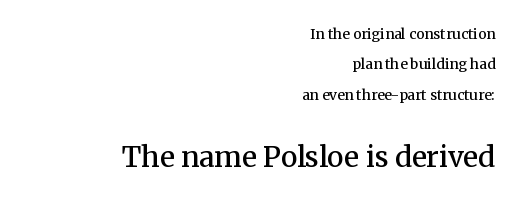
The image shows 28 px semibold serif type, upright; set right-aligned, loose line spacing (2.17x), normal letter spacing, not underlined; the second (bottom) block is 2.0x larger; medium stroke contrast and a medium x-height.
